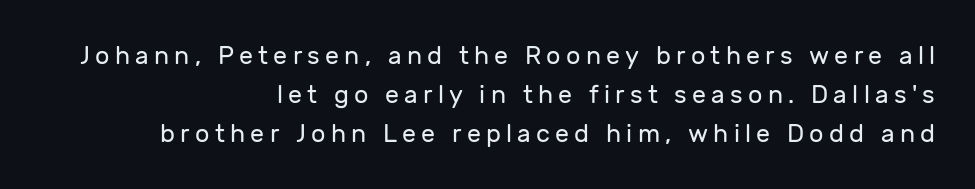
{"italic": "no", "bold": "no", "underline": "no", "align": "right", "line_spacing": "normal", "line_spacing_ratio": 1.56, "letter_spacing": "wide", "letter_spacing_em": 0.21, "glyph_px": 25}
